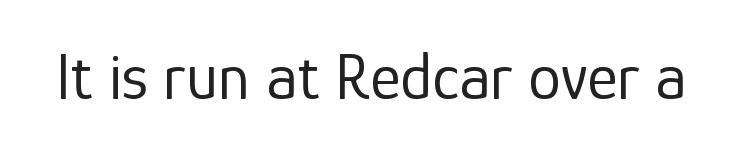
Q: Is the text bold? A: No.
Q: Is the text italic (slanted)? A: No, it is upright.
Q: Is the typeface a serif or a sans-serif typeface? A: Sans-serif.
Q: Is the text underlined? A: No.
Q: Is the spacing between letters normal or unusually wide? A: Normal.
Q: Width (condensed, normal, or wide)? A: Normal.
Q: Stroke contrast? A: Low.
Q: x-height? A: Medium.
Q: Monospaced? A: No.
